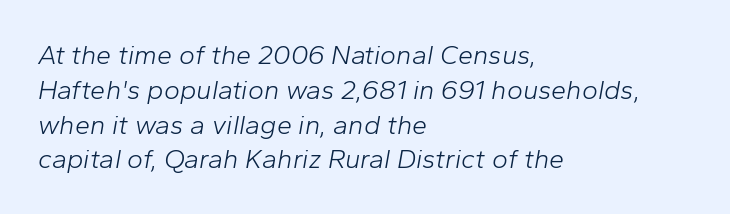
{"italic": "yes", "lean": "right", "slant_degrees": 10, "bold": "no", "underline": "no", "align": "left", "line_spacing": "normal", "line_spacing_ratio": 1.29, "letter_spacing": "normal", "letter_spacing_em": 0.0, "glyph_px": 27}
